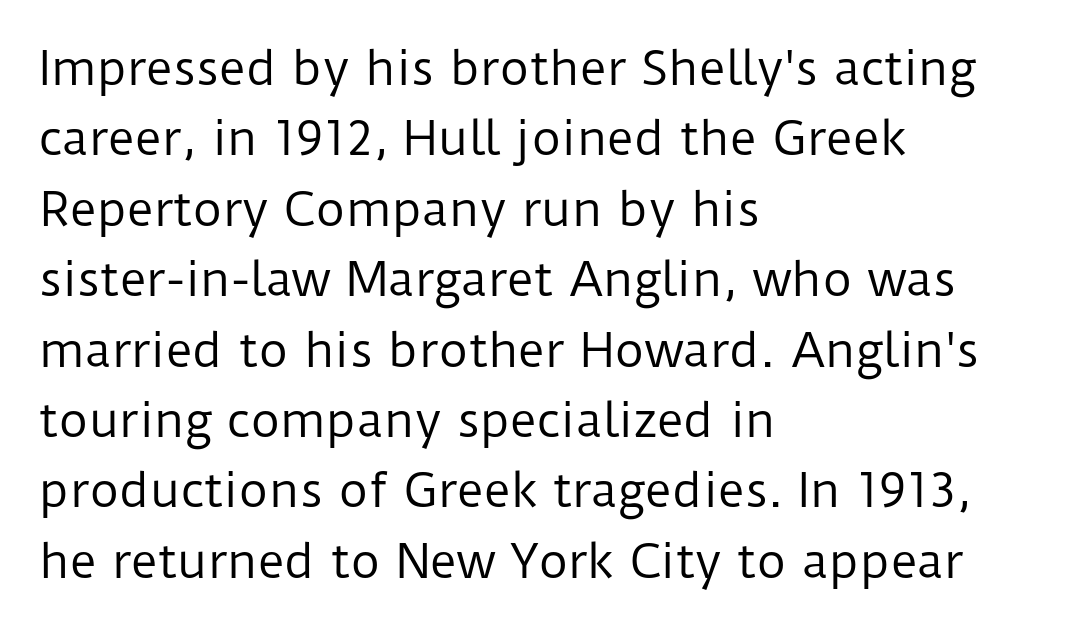
These lines are rendered in a variable-pitch font. Summary of vertical rhythm: regular, with standard interline spacing. Decoration check: the copy has no underline. A typesetter would label this face a sans. Line beginnings align vertically; line endings do not.
